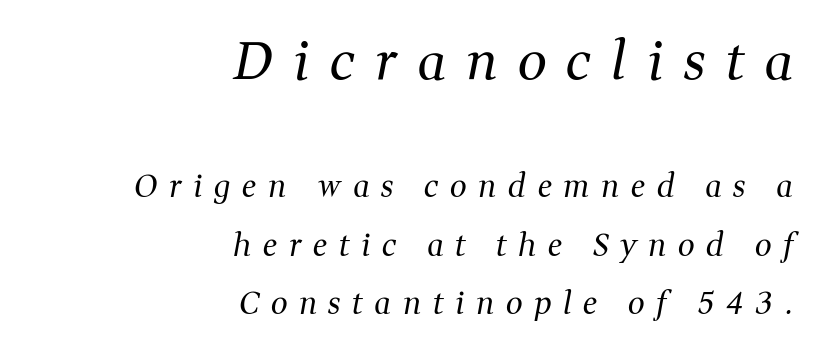
The image shows 52 px regular-weight serif type, italic (leaning right); set right-aligned, loose line spacing (1.94x), unusually wide letter spacing (+0.39 em), not underlined; the first (top) block is 1.73x larger; medium stroke contrast and a medium x-height.
